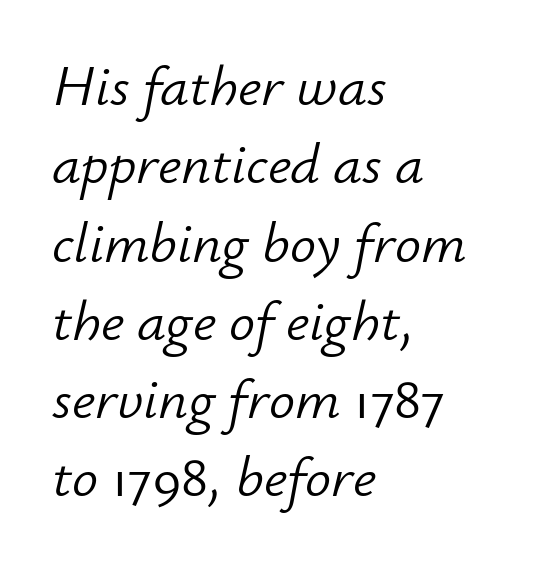
{"italic": "yes", "lean": "right", "slant_degrees": 12, "bold": "no", "weight": "light", "width": "normal", "stroke_contrast": "low", "x_height": "small", "monospaced": "no", "underline": "no", "align": "left", "line_spacing": "normal", "line_spacing_ratio": 1.35, "letter_spacing": "normal", "letter_spacing_em": 0.0, "glyph_px": 58}
